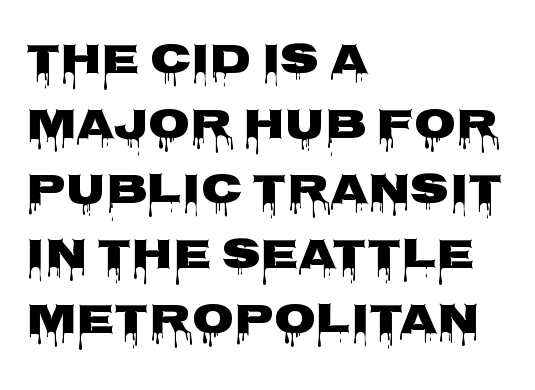
The specimen reads as upright at a glance. These lines sit exactly where default settings would place them. Regarding serifs, this sample does without them. Beneath every word, the page is bare. Varying glyph widths throughout — classic text-font behaviour. Compared with typical body copy, the letter spacing here is the same.
